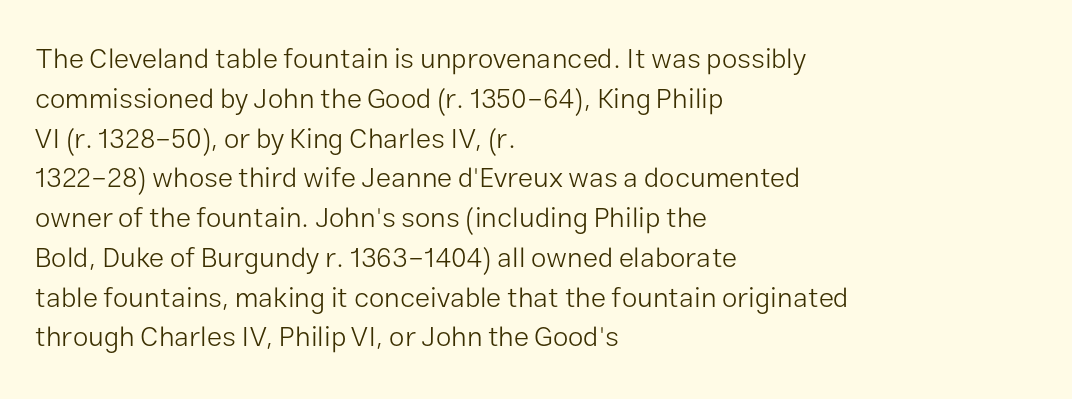
The image shows 28 px light sans-serif type, upright; set left-aligned, normal line spacing (1.42x), normal letter spacing, not underlined; low stroke contrast and a medium x-height.
